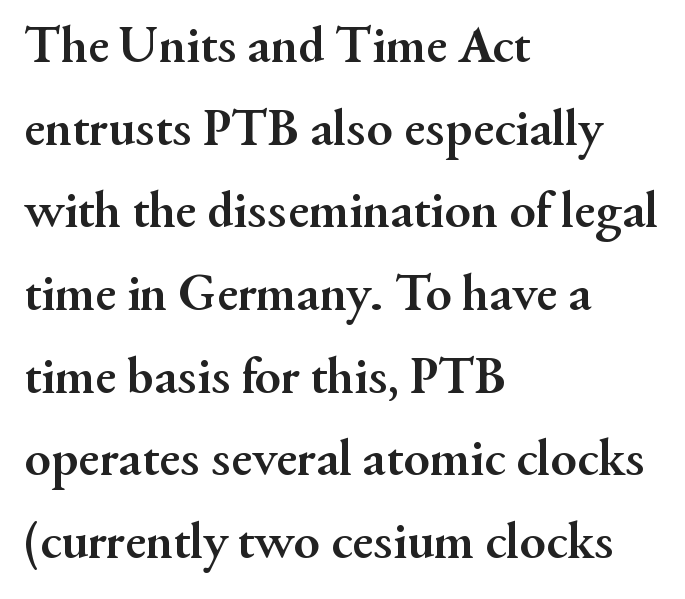
The image shows 53 px semibold serif type, upright; set left-aligned, normal line spacing (1.56x), normal letter spacing, not underlined; medium stroke contrast and a small x-height.
